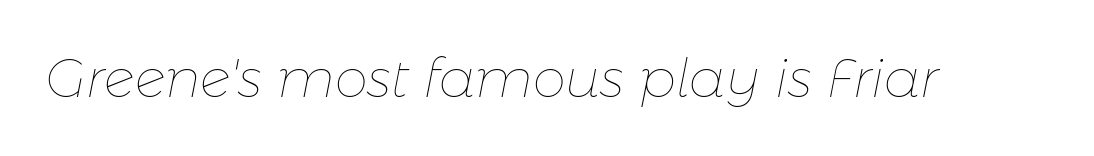
Nothing heavy about these letters — not bold at all. Inter-character spacing is left at the font's built-in metrics. Style check: oblique. The glyphs are unaccompanied by any horizontal stroke below them. The face used here is proportionally spaced, like ordinary book or web type.
